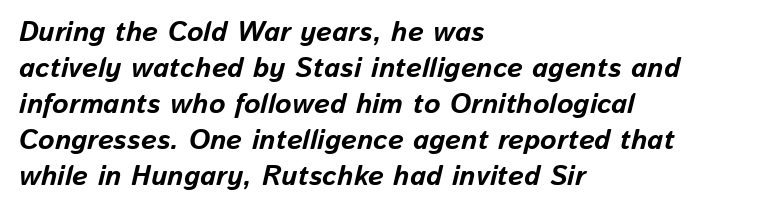
The image shows 28 px bold type, italic (leaning right); set left-aligned, normal line spacing (1.29x), normal letter spacing, not underlined; low stroke contrast and a medium x-height.
